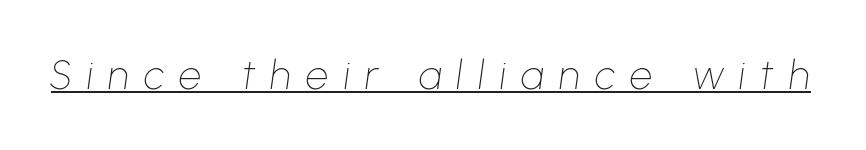
Compared with undecorated copy, this sample adds a rule below the words. The face used here is rendered with a markedly widened letterfit. A typesetter would call this proportional, since set widths differ per character. No chunkiness to these letters — they're not bold. Tall strokes in this sample are angled rather than plumb.
